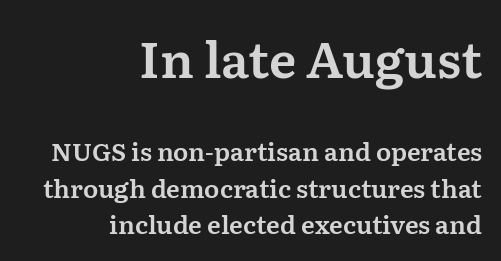
The strip under each line holds only bare page. Letter spacing: default. Here the designer chose a conventional face with non-uniform glyph widths. In terms of posture, this sample is upright.
